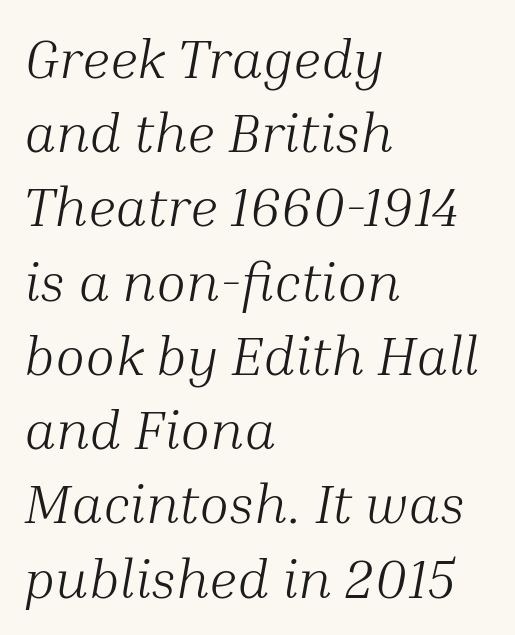
A normal amount of white space separates one row of letters from the next. The letters are slanted; this is an italic face. The passage shown is typed in a proportional face where columns would drift. If you drew a ruler down the left edge, every line would touch it.
